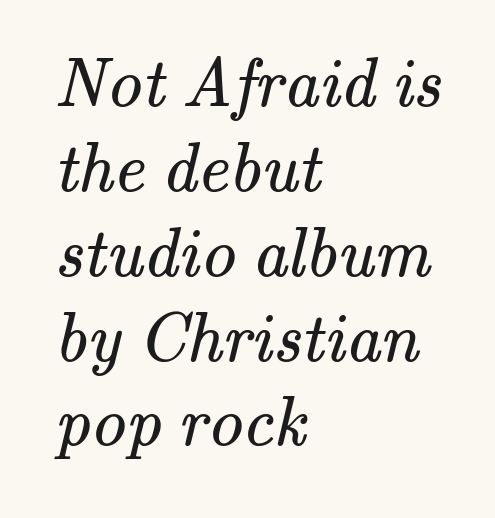
{"serif": "yes", "bold": "no", "weight": "regular", "width": "normal", "stroke_contrast": "medium", "x_height": "small", "monospaced": "no", "underline": "no", "align": "left", "line_spacing_ratio": 1.23, "letter_spacing": "normal", "letter_spacing_em": 0.0, "glyph_px": 69}
